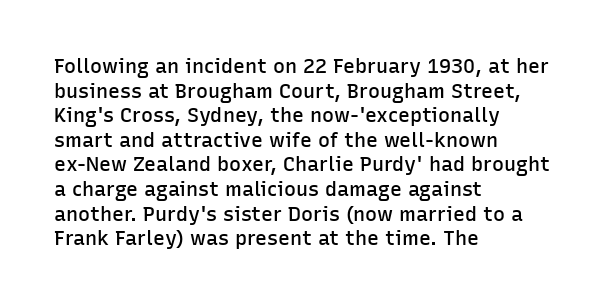
The image shows 20 px text type, upright; set left-aligned, line spacing 1.23x, normal letter spacing, not underlined.
